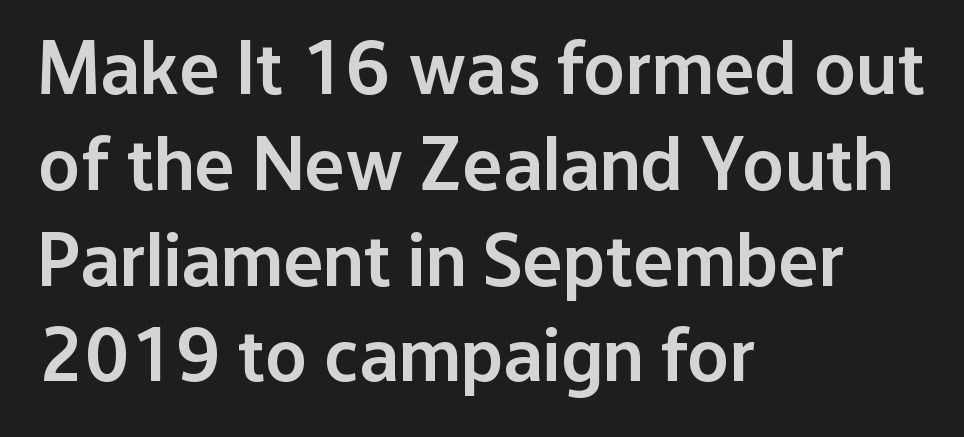
Q: Is the text bold? A: Semi-bold.
Q: Is the text italic (slanted)? A: No, it is upright.
Q: Is the typeface a serif or a sans-serif typeface? A: Sans-serif.
Q: Is the text underlined? A: No.
Q: How is the paragraph aligned? A: Left-aligned.
Q: Is the spacing between letters normal or unusually wide? A: Normal.
Q: Is the spacing between lines tight, normal or loose? A: Normal.
Q: Width (condensed, normal, or wide)? A: Normal.
Q: Stroke contrast? A: Low.
Q: x-height? A: Medium.
Q: Monospaced? A: No.
